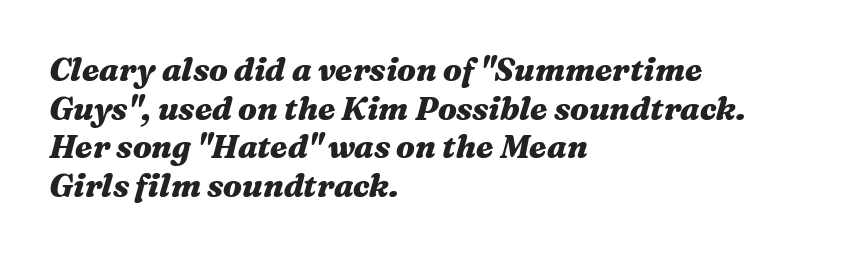
Nobody drew a line under any word here. The passage is arranged the way most books set body copy — flush left. Spacing verdict: proportional, widths tailored to each character. This rendering leaves character spacing at its baseline value. The whole block is typeset with a tilt.
